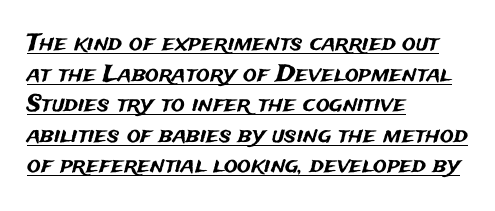
{"underline": "yes", "align": "left", "line_spacing": "normal", "line_spacing_ratio": 1.33, "letter_spacing": "normal", "letter_spacing_em": 0.0, "glyph_px": 23}
